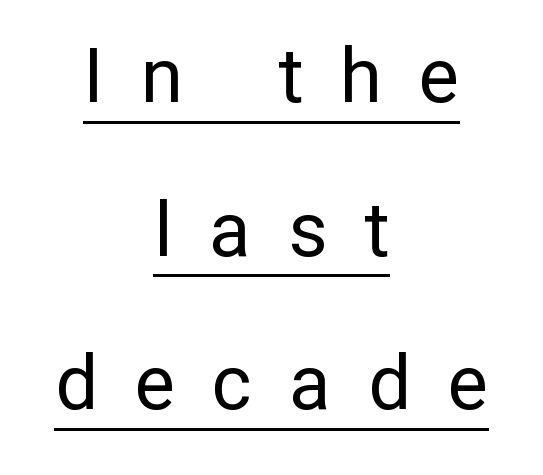
Has an underline been added? It has. Neither beginnings nor endings align; midpoints do. If you drew a line through each stem, it would be perfectly vertical. One glance says open: line gaps are wider than usual. Letter spacing: wide.
